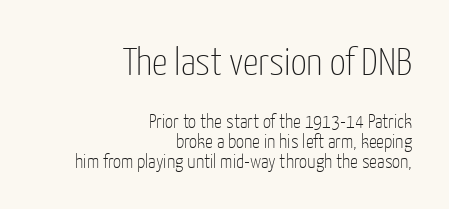
Where is the straight margin? On the right. In terms of posture, this sample is upright. Is the lower block the larger one? No — the upper block carries the bigger type. Nope, no serifs anywhere on these letters. The words here are not underlined.
